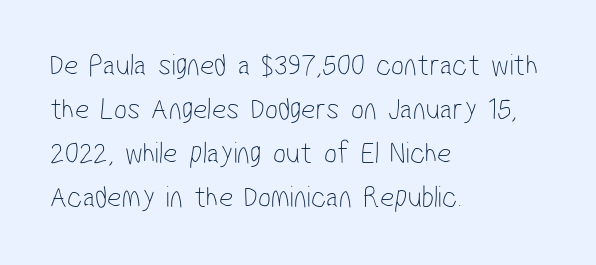
Q: Is the text bold? A: No.
Q: Is the typeface a serif or a sans-serif typeface? A: Sans-serif.
Q: Is the text underlined? A: No.
Q: How is the paragraph aligned? A: Left-aligned.
Q: Is the spacing between letters normal or unusually wide? A: Normal.
Q: Is the spacing between lines tight, normal or loose? A: Normal.
Q: Width (condensed, normal, or wide)? A: Condensed.
Q: Stroke contrast? A: Low.
Q: x-height? A: Medium.
Q: Monospaced? A: No.
